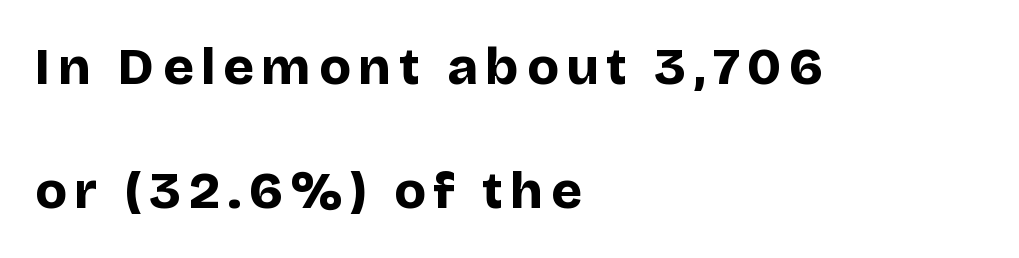
{"serif": "no", "italic": "no", "bold": "yes", "weight": "bold", "width": "normal", "stroke_contrast": "low", "x_height": "large", "monospaced": "no", "underline": "no", "align": "left", "line_spacing": "loose", "line_spacing_ratio": 2.38, "glyph_px": 52}
